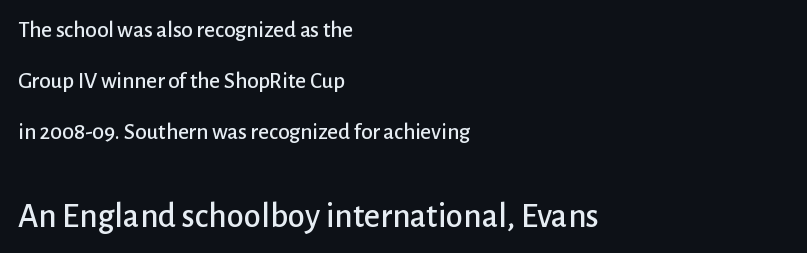
Q: Is the text italic (slanted)? A: No, it is upright.
Q: Is the typeface a serif or a sans-serif typeface? A: Sans-serif.
Q: Is the text underlined? A: No.
Q: How is the paragraph aligned? A: Left-aligned.
Q: Is the spacing between letters normal or unusually wide? A: Normal.
Q: Is the spacing between lines tight, normal or loose? A: Loose.
Q: Which block of text is set in a larger size, the first (top) or the second (bottom)? A: The second (bottom) one.
Q: Width (condensed, normal, or wide)? A: Normal.
Q: Stroke contrast? A: Low.
Q: x-height? A: Medium.
Q: Monospaced? A: No.
